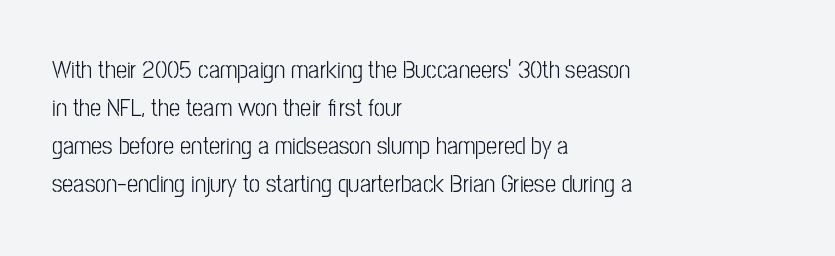
{"italic": "no", "bold": "no", "underline": "no", "align": "left", "line_spacing": "normal", "line_spacing_ratio": 1.52, "letter_spacing": "normal", "letter_spacing_em": 0.0, "glyph_px": 25}
